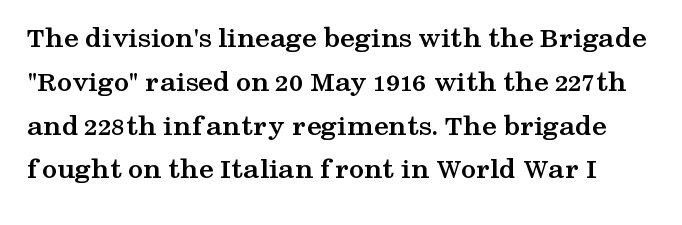
These lines are composed in type with serifs. This is the regular roman posture of the typeface. Emphasis by weight is at full strength: bold. The zone under the glyphs is completely vacant. Character widths vary here, with narrow letters taking less room than wide ones. One glance says typical: line gaps are just what's usual.
